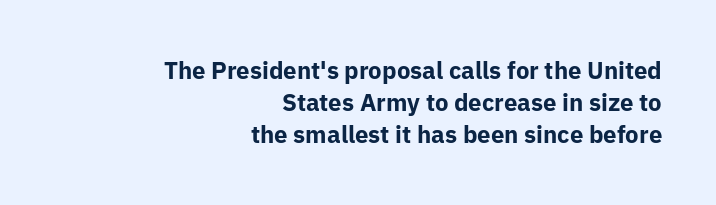
Q: Is the text bold? A: Yes.
Q: Is the text italic (slanted)? A: No, it is upright.
Q: Is the text underlined? A: No.
Q: How is the paragraph aligned? A: Right-aligned.
Q: Is the spacing between letters normal or unusually wide? A: Normal.
Q: Is the spacing between lines tight, normal or loose? A: Normal.
